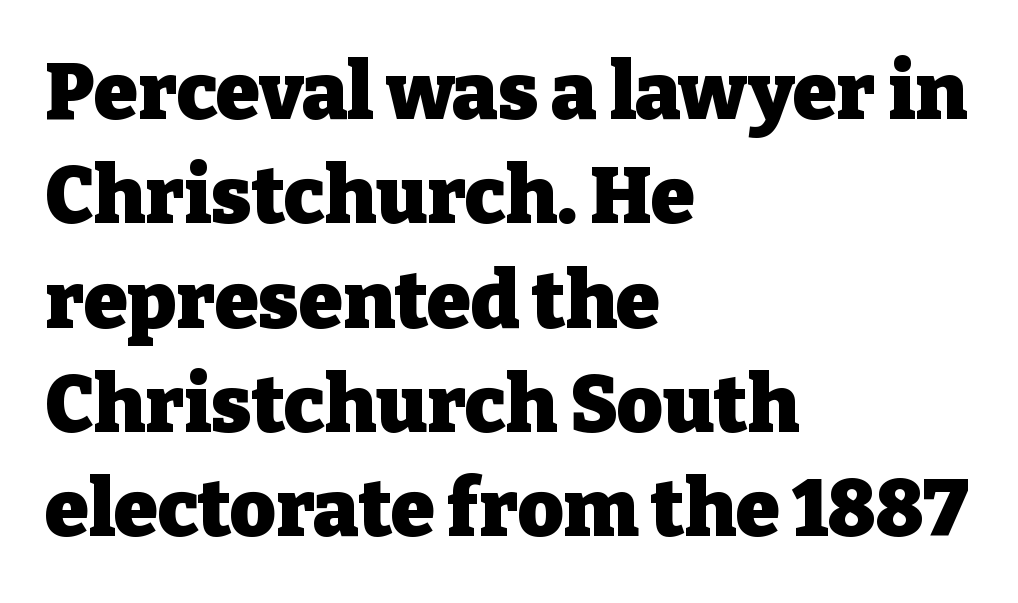
Q: Is the text bold? A: Yes.
Q: Is the text italic (slanted)? A: No, it is upright.
Q: Is the typeface a serif or a sans-serif typeface? A: Serif.
Q: Is the text underlined? A: No.
Q: How is the paragraph aligned? A: Left-aligned.
Q: Is the spacing between letters normal or unusually wide? A: Normal.
Q: Is the spacing between lines tight, normal or loose? A: Normal.
Q: Width (condensed, normal, or wide)? A: Normal.
Q: Stroke contrast? A: Low.
Q: x-height? A: Medium.
Q: Monospaced? A: No.
